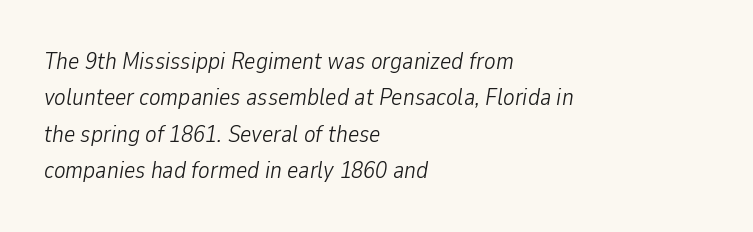
The image shows 24 px text type, italic (leaning right); set left-aligned, normal line spacing (1.52x), normal letter spacing, not underlined.
